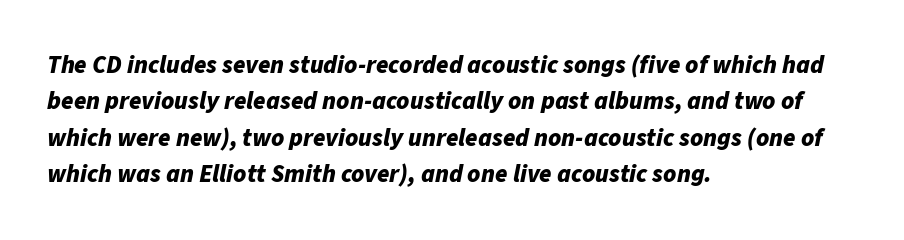
The image shows 25 px bold type, italic (leaning right); set left-aligned, normal line spacing (1.46x), normal letter spacing, not underlined.
